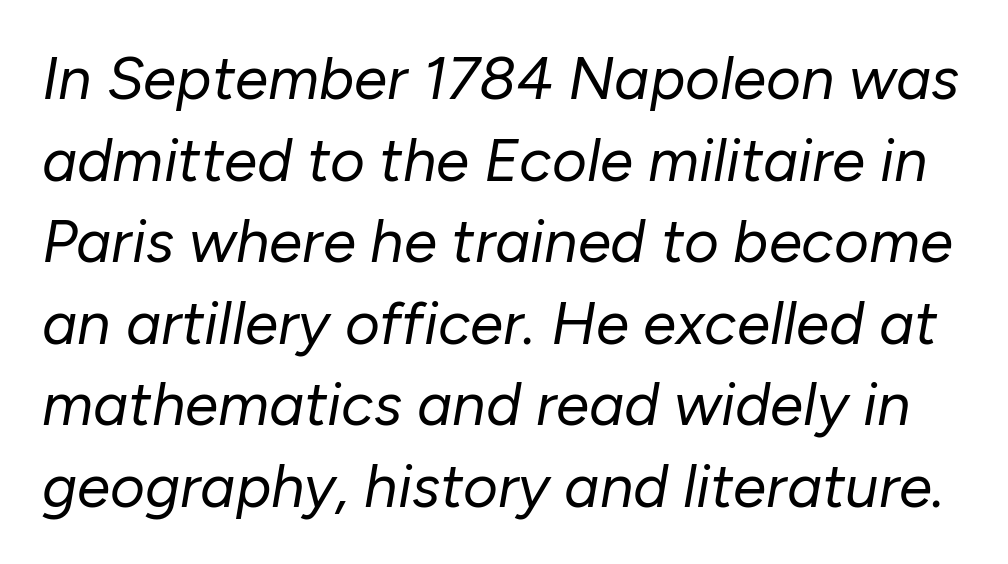
The image shows 60 px regular-weight type, italic (leaning right); set normal line spacing (1.36x), normal letter spacing, not underlined; low stroke contrast and a medium x-height.
